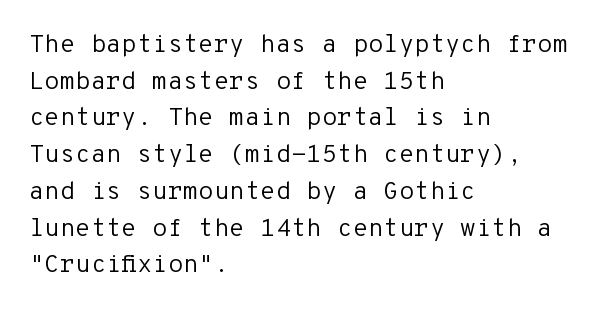
Q: Is the text bold? A: No.
Q: Is the text italic (slanted)? A: No, it is upright.
Q: Is the text underlined? A: No.
Q: How is the paragraph aligned? A: Left-aligned.
Q: Is the spacing between letters normal or unusually wide? A: Normal.
Q: Is the spacing between lines tight, normal or loose? A: Normal.
